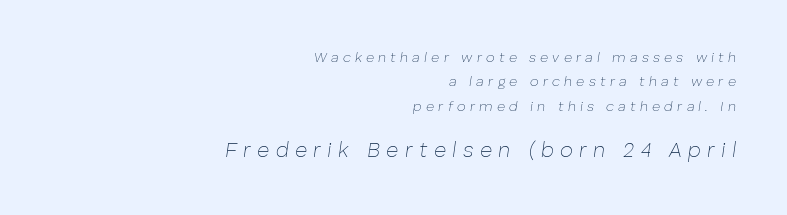
Q: Is the text bold? A: No.
Q: Is the text italic (slanted)? A: Yes, it leans right by about 8 degrees.
Q: Is the text underlined? A: No.
Q: How is the paragraph aligned? A: Right-aligned.
Q: Is the spacing between letters normal or unusually wide? A: Unusually wide.
Q: Which block of text is set in a larger size, the first (top) or the second (bottom)? A: The second (bottom) one.
